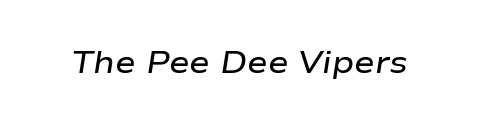
Plain, unruled lines of type. Quick note: italic. This sample uses plain, unmodified letter spacing. The glyphs have the mass of a demibold cut, below bold. These lines are rendered in a variable-pitch font.
